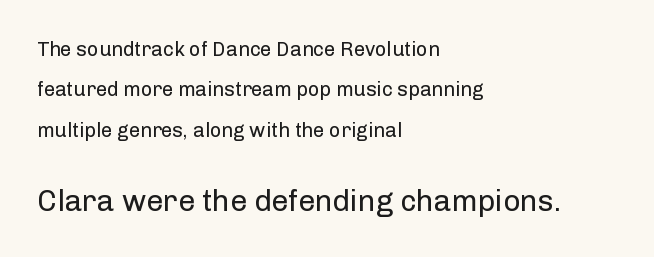
Q: Is the text bold? A: No.
Q: Is the text italic (slanted)? A: No, it is upright.
Q: Is the typeface a serif or a sans-serif typeface? A: Sans-serif.
Q: Is the text underlined? A: No.
Q: How is the paragraph aligned? A: Left-aligned.
Q: Is the spacing between letters normal or unusually wide? A: Normal.
Q: Is the spacing between lines tight, normal or loose? A: Loose.
Q: Which block of text is set in a larger size, the first (top) or the second (bottom)? A: The second (bottom) one.
Q: Width (condensed, normal, or wide)? A: Normal.
Q: Stroke contrast? A: Low.
Q: x-height? A: Medium.
Q: Monospaced? A: No.
